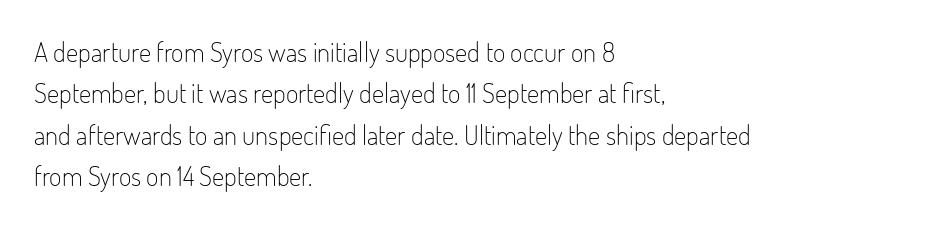
{"italic": "no", "bold": "no", "underline": "no", "align": "left", "line_spacing": "normal", "line_spacing_ratio": 1.53, "letter_spacing": "normal", "letter_spacing_em": 0.0, "glyph_px": 27}
